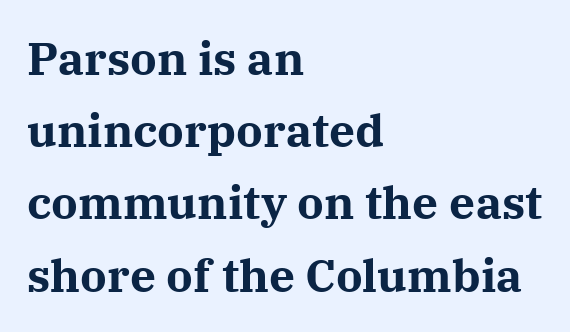
The image shows 46 px bold serif type, upright; set left-aligned, normal line spacing (1.57x), normal letter spacing, not underlined; medium stroke contrast and a medium x-height.
